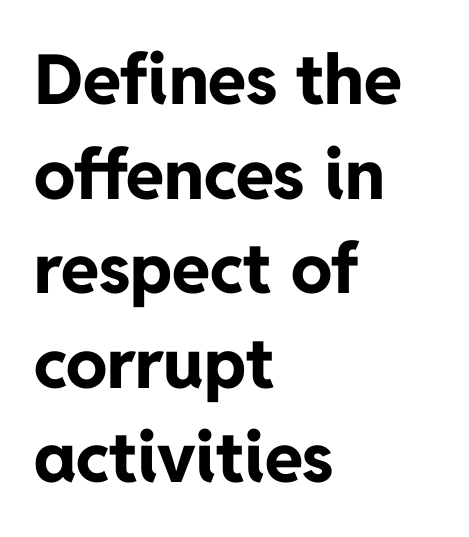
Q: Is the text bold? A: Yes.
Q: Is the text italic (slanted)? A: No, it is upright.
Q: Is the typeface a serif or a sans-serif typeface? A: Sans-serif.
Q: Is the text underlined? A: No.
Q: How is the paragraph aligned? A: Left-aligned.
Q: Is the spacing between letters normal or unusually wide? A: Normal.
Q: Is the spacing between lines tight, normal or loose? A: Normal.
Q: Width (condensed, normal, or wide)? A: Normal.
Q: Stroke contrast? A: Low.
Q: x-height? A: Medium.
Q: Monospaced? A: No.
